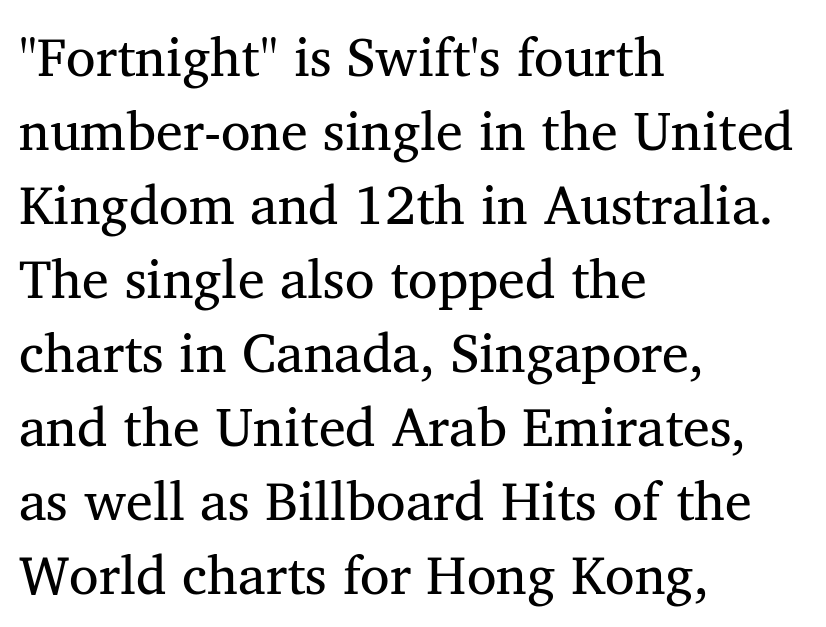
{"serif": "yes", "italic": "no", "bold": "no", "weight": "regular", "width": "normal", "stroke_contrast": "medium", "x_height": "medium", "monospaced": "no", "underline": "no", "align": "left", "line_spacing": "normal", "line_spacing_ratio": 1.37, "letter_spacing": "normal", "letter_spacing_em": 0.0, "glyph_px": 54}
